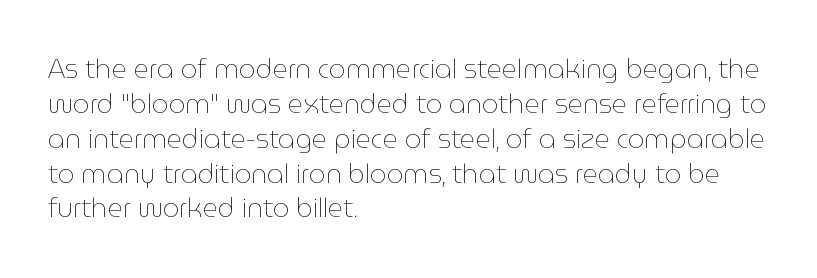
The image shows 26 px text type, upright; set left-aligned, normal line spacing (1.34x), normal letter spacing, not underlined.
